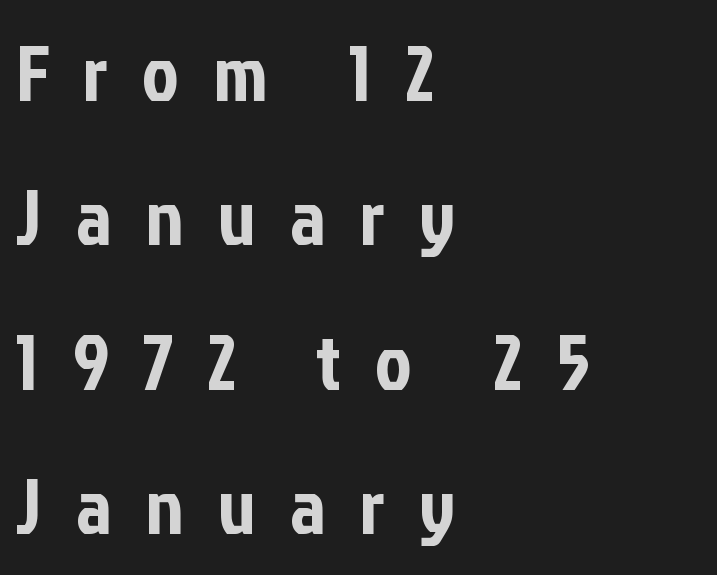
This is sans-serif lettering, the kind often seen on screens and signage. Horizontally, the lines are justified to the leading edge only. Between one letter and the next there's a generous, obvious gap. Italic: no, the glyphs are upright roman. The passage shown is typed in a proportional face where columns would drift.
